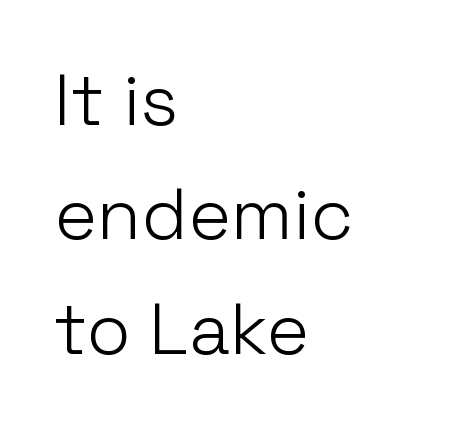
The image shows 72 px light sans-serif type, upright; set left-aligned, normal line spacing (1.59x), normal letter spacing, not underlined; low stroke contrast and a medium x-height.
